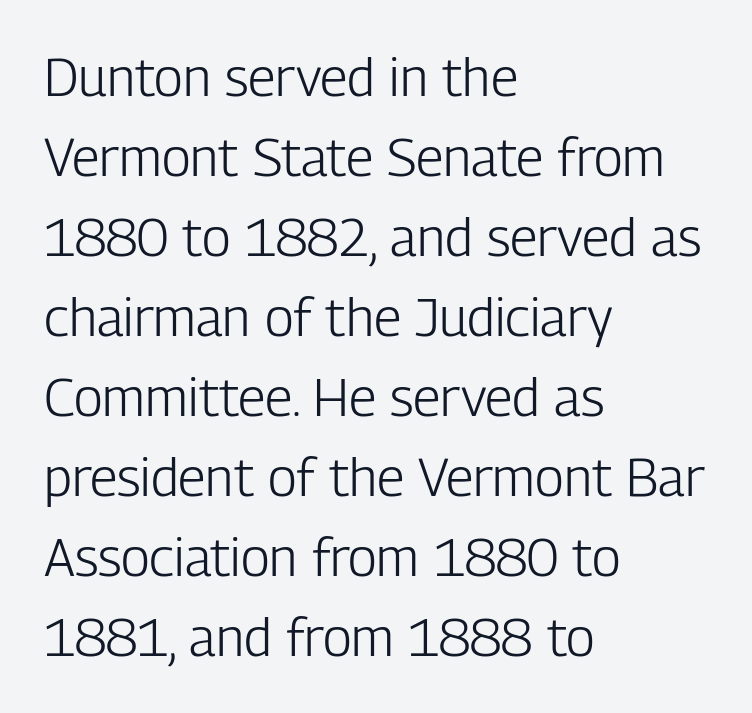
{"serif": "no", "italic": "no", "bold": "no", "weight": "light", "width": "condensed", "stroke_contrast": "low", "x_height": "medium", "monospaced": "no", "underline": "no", "align": "left", "line_spacing": "normal", "line_spacing_ratio": 1.51, "letter_spacing": "normal", "letter_spacing_em": 0.0, "glyph_px": 53}
